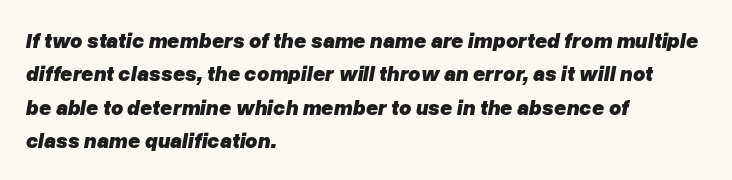
The image shows 21 px bold type, italic (leaning right); set left-aligned, normal line spacing (1.59x), normal letter spacing, not underlined.
